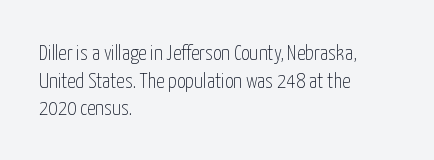
Q: Is the text bold? A: No.
Q: Is the text italic (slanted)? A: No, it is upright.
Q: Is the text underlined? A: No.
Q: How is the paragraph aligned? A: Left-aligned.
Q: Is the spacing between letters normal or unusually wide? A: Normal.
Q: Is the spacing between lines tight, normal or loose? A: Normal.
